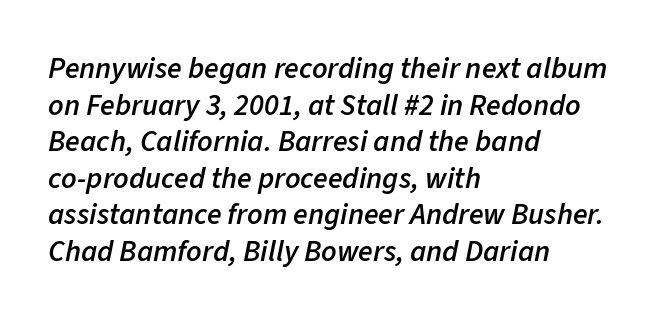
The image shows 30 px semibold type, italic (leaning right); set left-aligned, line spacing 1.22x, normal letter spacing, not underlined; low stroke contrast and a medium x-height.
